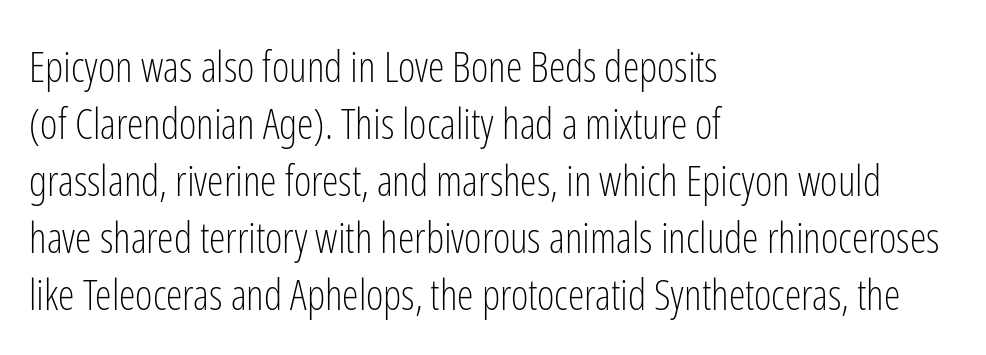
Q: Is the text bold? A: No.
Q: Is the text italic (slanted)? A: No, it is upright.
Q: Is the typeface a serif or a sans-serif typeface? A: Sans-serif.
Q: Is the text underlined? A: No.
Q: How is the paragraph aligned? A: Left-aligned.
Q: Is the spacing between letters normal or unusually wide? A: Normal.
Q: Is the spacing between lines tight, normal or loose? A: Normal.
Q: Width (condensed, normal, or wide)? A: Condensed.
Q: Stroke contrast? A: Low.
Q: x-height? A: Medium.
Q: Monospaced? A: No.
